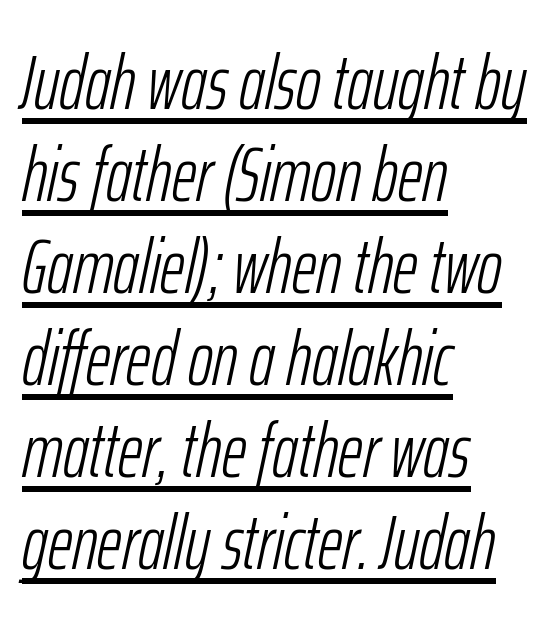
{"italic": "yes", "lean": "right", "slant_degrees": 12, "bold": "no", "weight": "light", "width": "condensed", "stroke_contrast": "low", "x_height": "medium", "monospaced": "no", "underline": "yes", "align": "left", "line_spacing_ratio": 1.21, "letter_spacing": "normal", "letter_spacing_em": 0.0, "glyph_px": 76}
